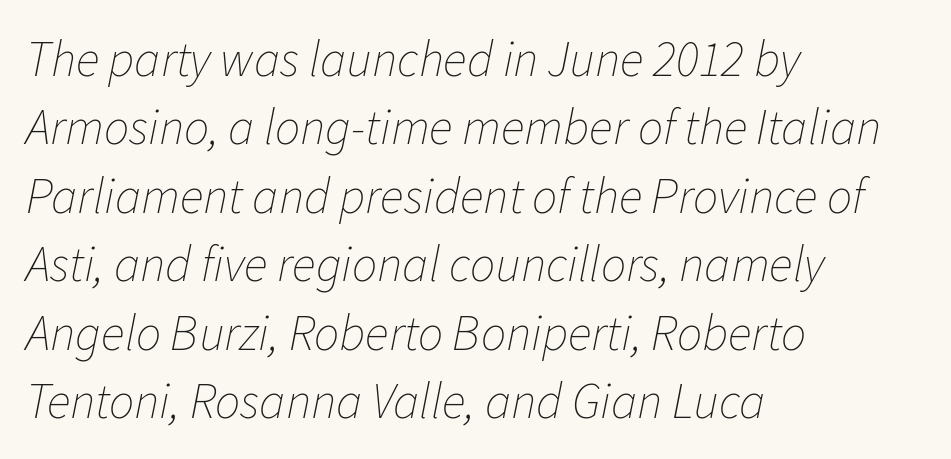
Proportional: the letters do not fall into vertical columns. Tall strokes in this sample are angled rather than plumb. The area under the type is left untouched. There is no visible air inserted between adjacent glyphs. The rows are spaced the way most documents space them.
